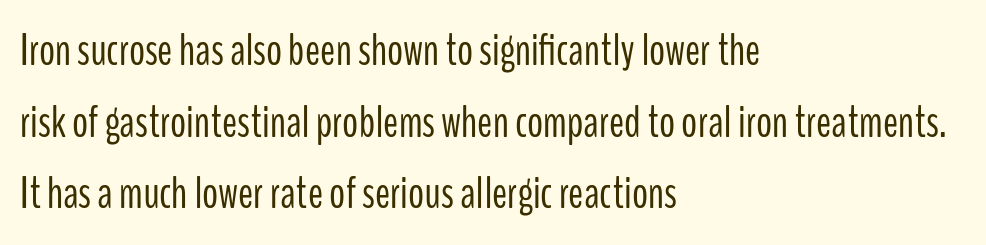
{"serif": "no", "italic": "no", "bold": "no", "weight": "light", "width": "condensed", "stroke_contrast": "low", "x_height": "medium", "monospaced": "no", "underline": "no", "align": "left", "line_spacing": "normal", "line_spacing_ratio": 1.59, "letter_spacing": "normal", "letter_spacing_em": 0.0, "glyph_px": 45}
